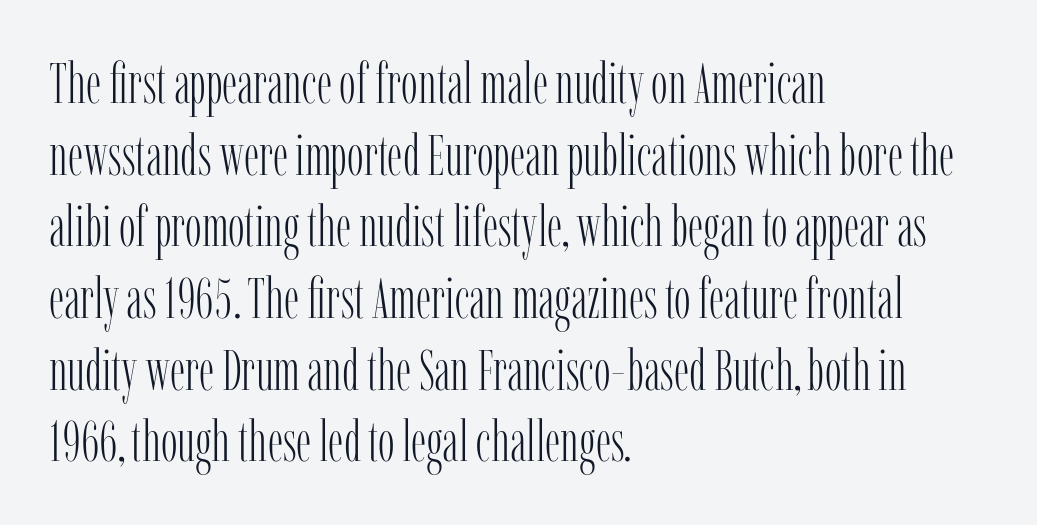
The image shows 56 px light, condensed serif type, upright; set left-aligned, normal line spacing (1.28x), normal letter spacing, not underlined; low stroke contrast and a medium x-height.
